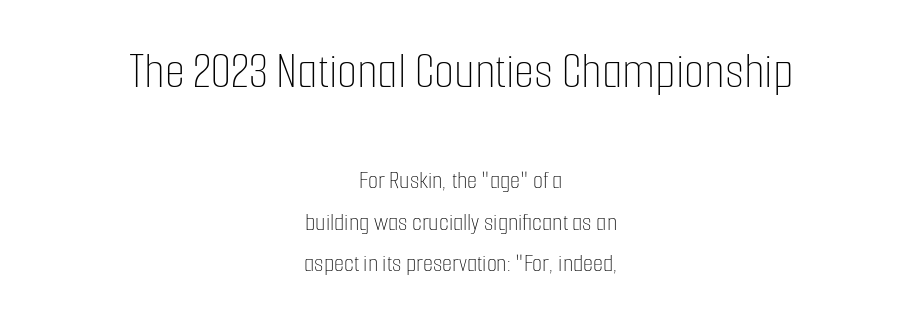
Q: Is the text bold? A: No.
Q: Is the text italic (slanted)? A: No, it is upright.
Q: Is the text underlined? A: No.
Q: How is the paragraph aligned? A: Centered.
Q: Is the spacing between letters normal or unusually wide? A: Normal.
Q: Is the spacing between lines tight, normal or loose? A: Normal.
Q: Which block of text is set in a larger size, the first (top) or the second (bottom)? A: The first (top) one.
Q: Width (condensed, normal, or wide)? A: Condensed.
Q: Stroke contrast? A: Low.
Q: x-height? A: Medium.
Q: Monospaced? A: No.
